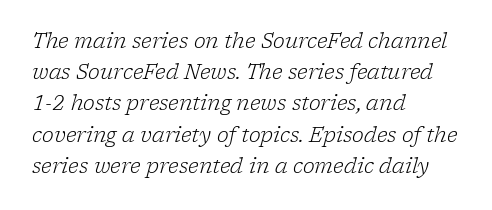
The image shows 20 px text type, italic (leaning right); set left-aligned, normal line spacing (1.56x), normal letter spacing, not underlined.
